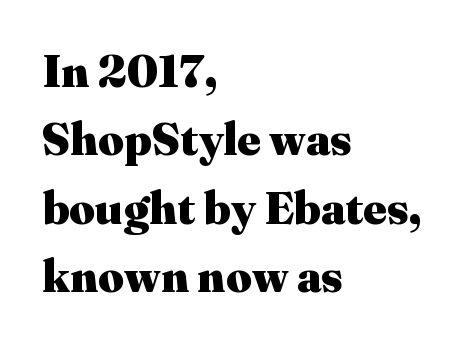
The image shows 45 px heavy serif type, upright; set left-aligned, normal line spacing (1.52x), normal letter spacing, not underlined; medium stroke contrast and a medium x-height.
